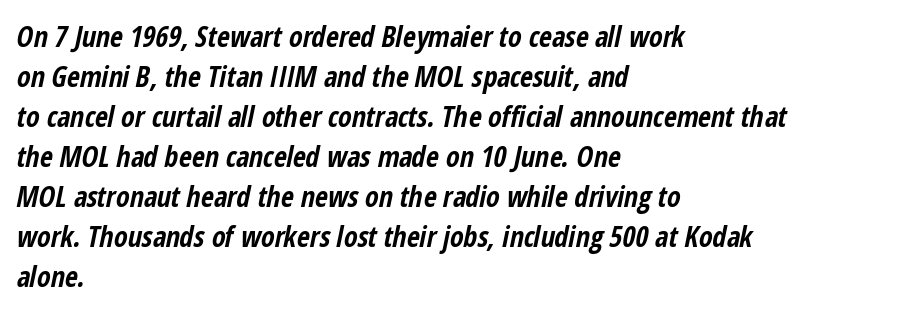
Q: Is the text bold? A: Yes.
Q: Is the text italic (slanted)? A: Yes, it leans right by about 12 degrees.
Q: Is the text underlined? A: No.
Q: How is the paragraph aligned? A: Left-aligned.
Q: Is the spacing between letters normal or unusually wide? A: Normal.
Q: Is the spacing between lines tight, normal or loose? A: Normal.
Q: Width (condensed, normal, or wide)? A: Condensed.
Q: Stroke contrast? A: Low.
Q: x-height? A: Medium.
Q: Monospaced? A: No.
